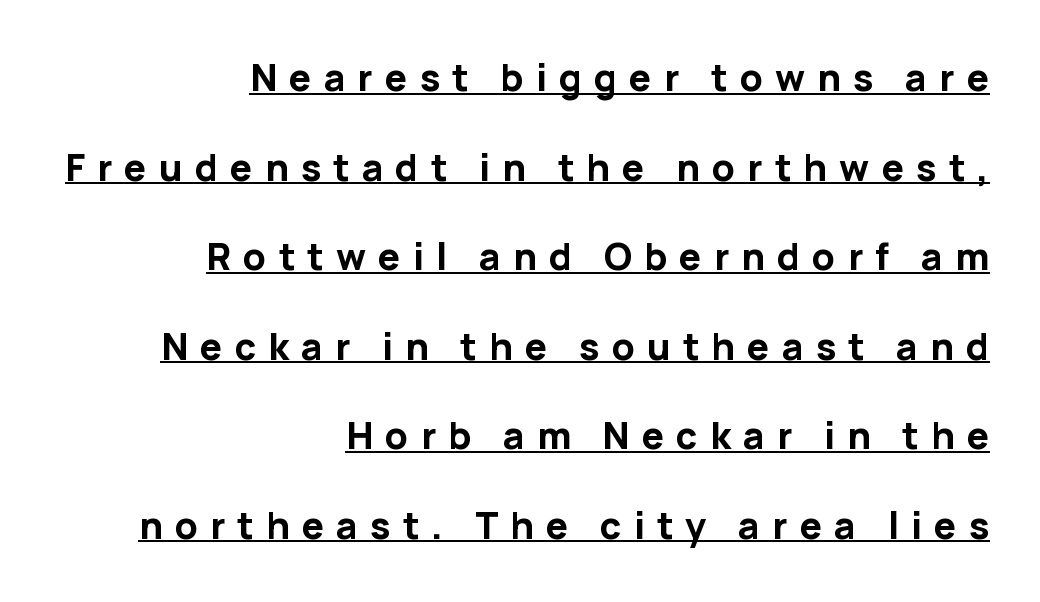
The line texture is sparse and dotted thanks to wide tracking. Weight: bold. Nope, no serifs anywhere on these letters. Compared with undecorated copy, this sample adds a rule below the words. Each new line begins a long way beneath the previous one. This sample is right-justified, so line beginnings fall wherever the words allow.
